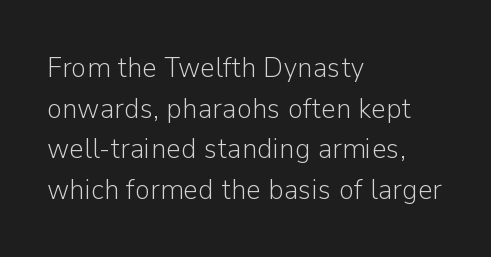
{"serif": "no", "italic": "no", "bold": "no", "weight": "light", "width": "normal", "stroke_contrast": "low", "x_height": "medium", "monospaced": "no", "underline": "no", "align": "left", "line_spacing": "normal", "line_spacing_ratio": 1.4, "letter_spacing": "normal", "letter_spacing_em": 0.0, "glyph_px": 29}
